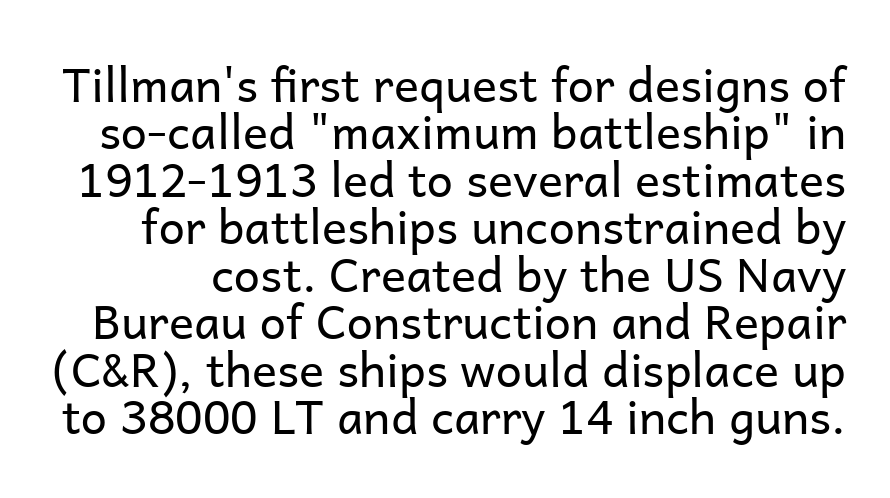
The image shows 47 px regular-weight sans-serif type, upright; set tight line spacing (1.01x), normal letter spacing, not underlined; low stroke contrast and a medium x-height.
